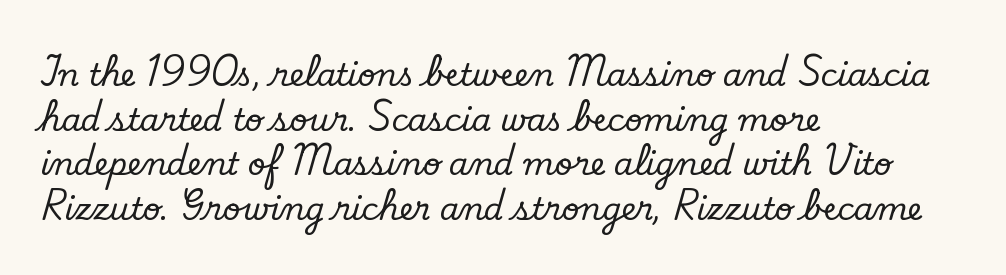
Normally led — the rows are evenly, conventionally spaced. This rendering features lettering with no underline. Is this a fixed-width face? No — the glyphs have proportional, varying widths.
